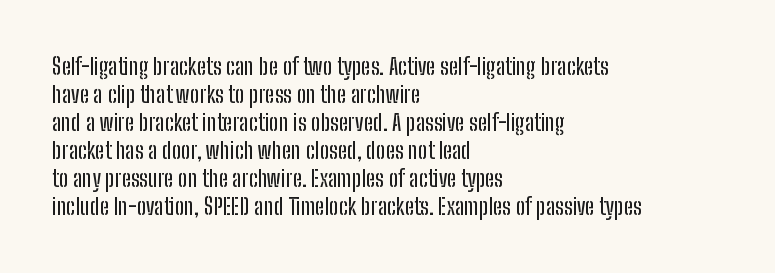
{"italic": "no", "underline": "no", "align": "left", "line_spacing_ratio": 1.22, "letter_spacing": "normal", "letter_spacing_em": 0.0, "glyph_px": 23}
